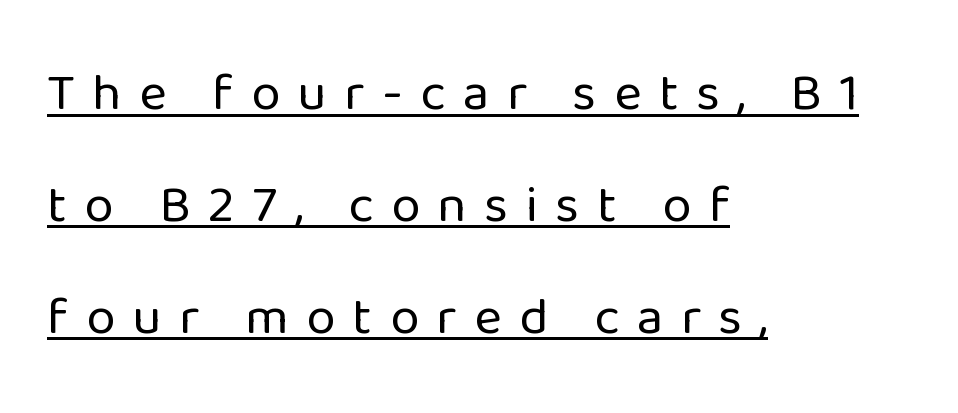
Has an underline been added? It has. Each letter keeps its own natural width here, so spacing adapts to shape. Is the block centered? No — it sits flush against the left margin. Vertical spacing — loose. Someone cranked the tracking dial way up on this one.
